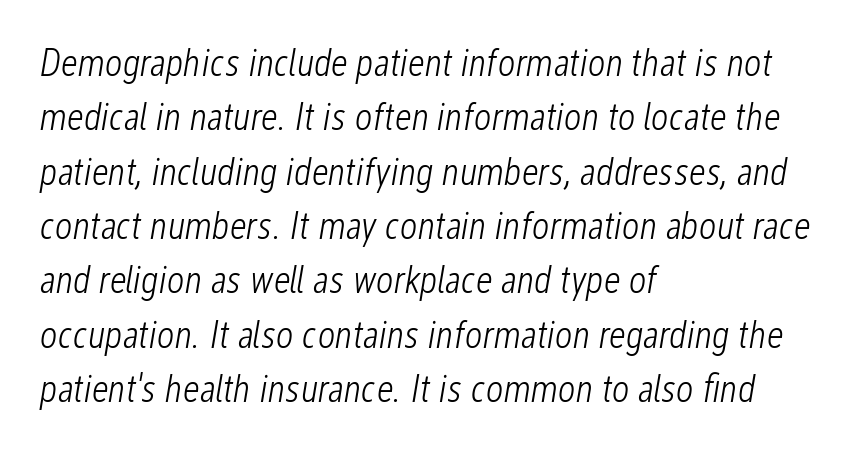
Nothing heavy about these letters — not bold at all. Tracking value appears to be zero — textbook default spacing. Baseline-to-baseline distance is the conventional proportion of letter height. These lines are rendered in a variable-pitch font. Each row of text sits above clean, open space. Line starts are locked; line ends wander.
